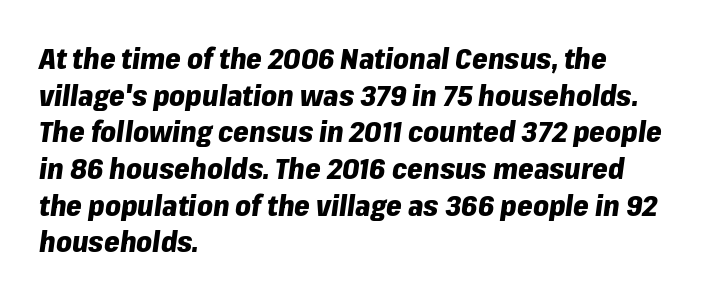
Q: Is the text bold? A: Yes.
Q: Is the text italic (slanted)? A: Yes, it leans right by about 8 degrees.
Q: Is the text underlined? A: No.
Q: How is the paragraph aligned? A: Left-aligned.
Q: Is the spacing between letters normal or unusually wide? A: Normal.
Q: Is the spacing between lines tight, normal or loose? A: Normal.
Q: Width (condensed, normal, or wide)? A: Normal.
Q: Stroke contrast? A: Low.
Q: x-height? A: Medium.
Q: Monospaced? A: No.
